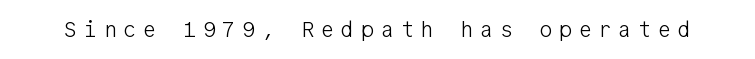
Loose tracking; the words dissolve into strings of separated letters. The font sits on the lighter half of the weight spectrum, regular included. The string is rendered with underlining switched off. Posture: vertical.
